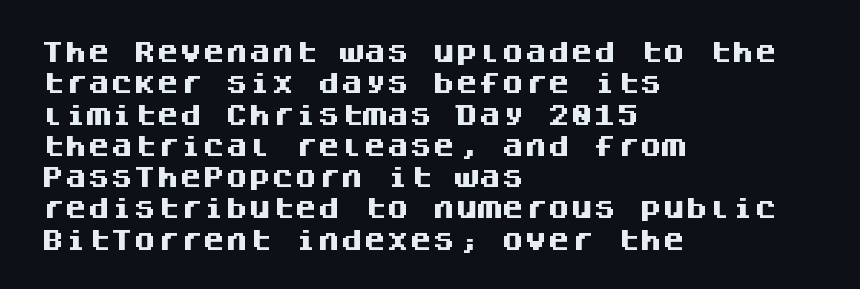
{"italic": "no", "bold": "yes", "underline": "no", "align": "left", "line_spacing": "normal", "line_spacing_ratio": 1.36, "letter_spacing": "normal", "letter_spacing_em": 0.0, "glyph_px": 23}
